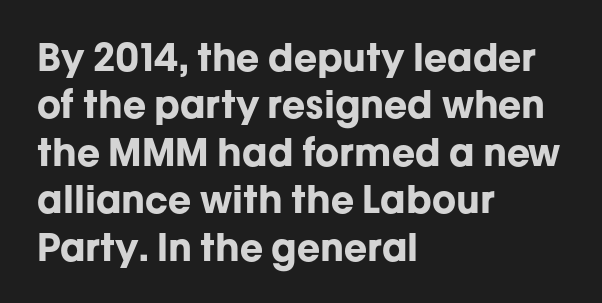
Q: Is the text bold? A: Yes.
Q: Is the text italic (slanted)? A: No, it is upright.
Q: Is the typeface a serif or a sans-serif typeface? A: Sans-serif.
Q: Is the text underlined? A: No.
Q: How is the paragraph aligned? A: Left-aligned.
Q: Is the spacing between letters normal or unusually wide? A: Normal.
Q: Is the spacing between lines tight, normal or loose? A: Normal.
Q: Width (condensed, normal, or wide)? A: Normal.
Q: Stroke contrast? A: Low.
Q: x-height? A: Medium.
Q: Monospaced? A: No.
